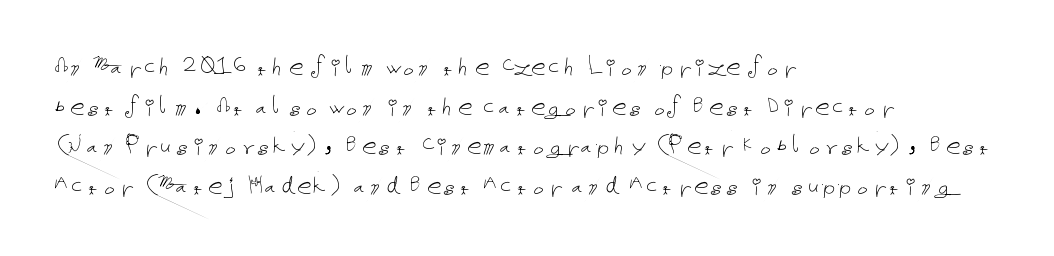
Q: Is the text bold? A: No.
Q: Is the text italic (slanted)? A: No, it is upright.
Q: Is the text underlined? A: No.
Q: How is the paragraph aligned? A: Left-aligned.
Q: Is the spacing between letters normal or unusually wide? A: Normal.
Q: Is the spacing between lines tight, normal or loose? A: Normal.
Q: Width (condensed, normal, or wide)? A: Normal.
Q: Stroke contrast? A: Low.
Q: x-height? A: Medium.
